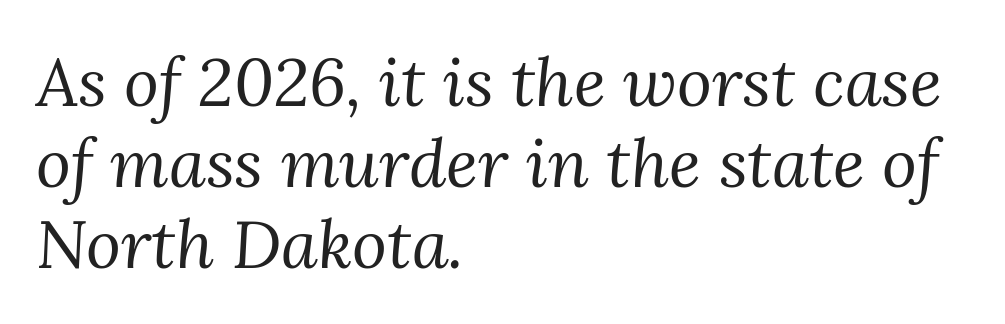
{"serif": "yes", "italic": "yes", "lean": "right", "slant_degrees": 3, "bold": "no", "weight": "regular", "width": "normal", "stroke_contrast": "medium", "x_height": "medium", "monospaced": "no", "underline": "no", "align": "left", "line_spacing_ratio": 1.21, "letter_spacing": "normal", "letter_spacing_em": 0.0, "glyph_px": 67}
